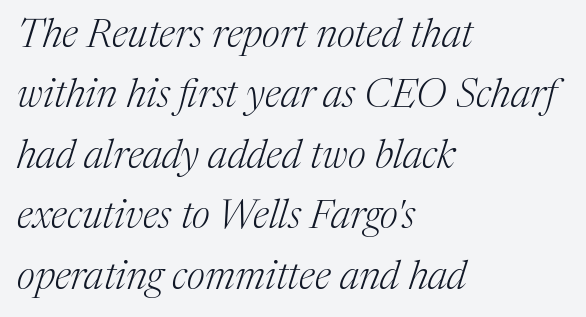
{"serif": "yes", "italic": "yes", "lean": "right", "slant_degrees": 17, "bold": "no", "weight": "light", "width": "normal", "stroke_contrast": "medium", "x_height": "medium", "monospaced": "no", "underline": "no", "align": "left", "line_spacing": "normal", "line_spacing_ratio": 1.51, "letter_spacing": "normal", "letter_spacing_em": 0.0, "glyph_px": 40}
